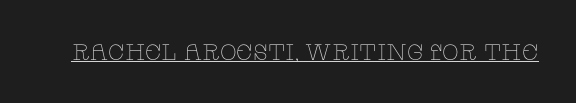
The image shows 22 px text type, upright; set normal letter spacing, underlined.
